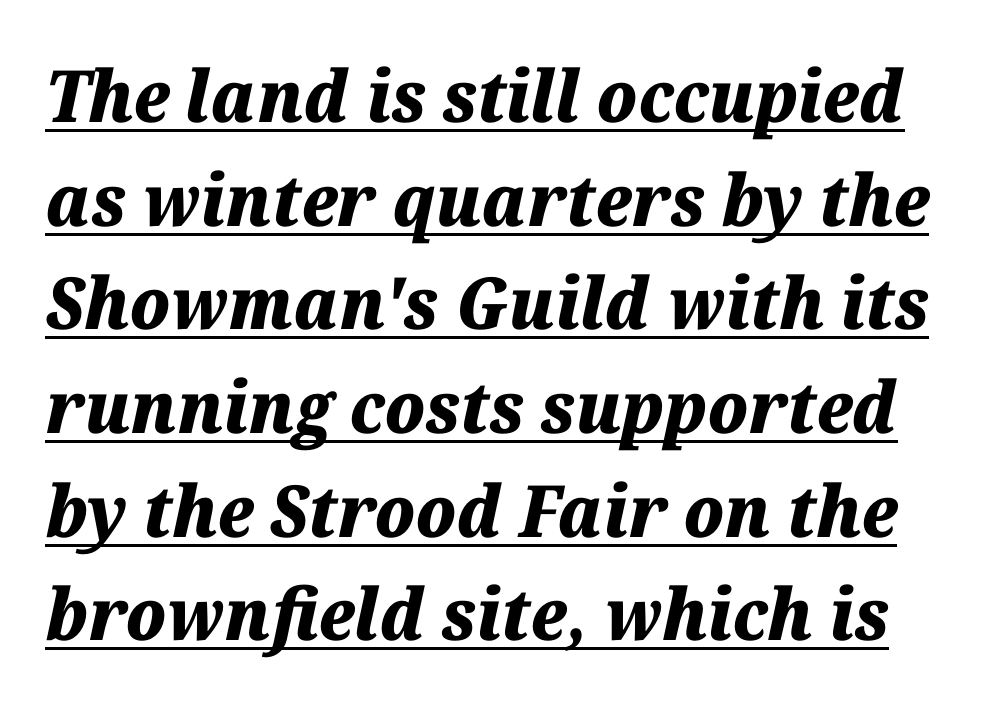
Q: Is the text bold? A: Yes.
Q: Is the text italic (slanted)? A: Yes, it leans right by about 12 degrees.
Q: Is the text underlined? A: Yes.
Q: Is the spacing between letters normal or unusually wide? A: Normal.
Q: Is the spacing between lines tight, normal or loose? A: Normal.
Q: Width (condensed, normal, or wide)? A: Normal.
Q: Stroke contrast? A: Medium.
Q: x-height? A: Medium.
Q: Monospaced? A: No.
